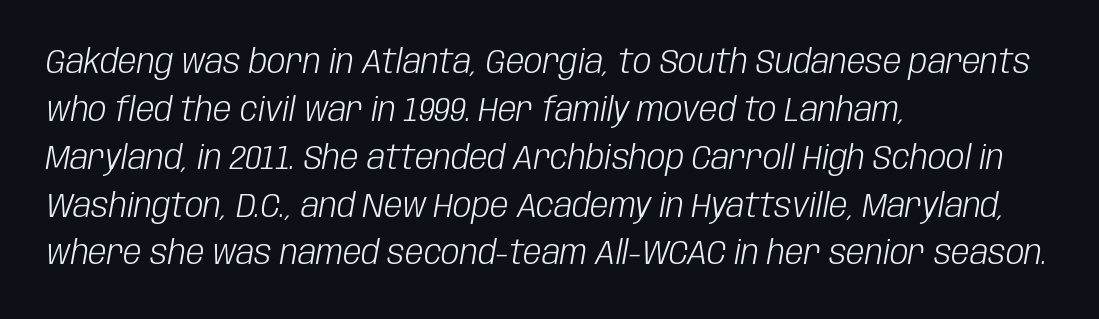
The image shows 33 px light, condensed type, italic (leaning right); set left-aligned, normal line spacing (1.45x), normal letter spacing, not underlined; low stroke contrast and a large x-height.
